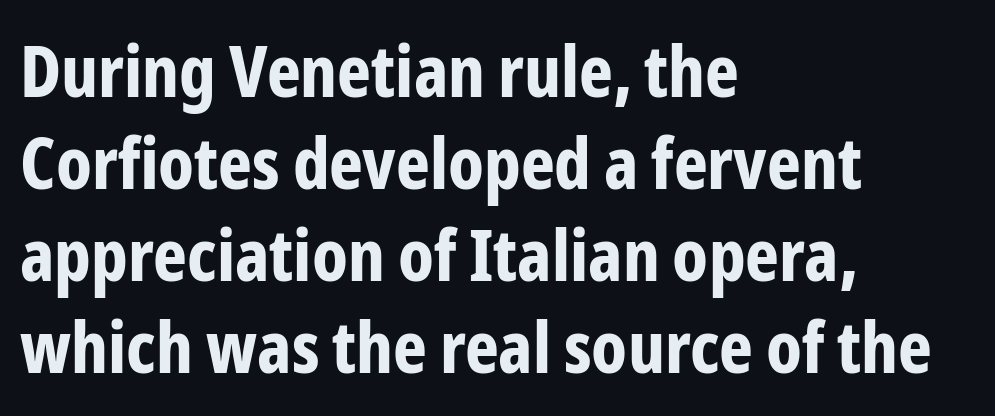
Q: Is the text bold? A: Yes.
Q: Is the text italic (slanted)? A: No, it is upright.
Q: Is the typeface a serif or a sans-serif typeface? A: Sans-serif.
Q: Is the text underlined? A: No.
Q: How is the paragraph aligned? A: Left-aligned.
Q: Is the spacing between letters normal or unusually wide? A: Normal.
Q: Is the spacing between lines tight, normal or loose? A: Normal.
Q: Width (condensed, normal, or wide)? A: Condensed.
Q: Stroke contrast? A: Low.
Q: x-height? A: Medium.
Q: Monospaced? A: No.
